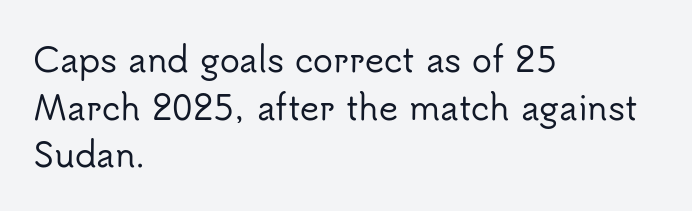
{"serif": "no", "italic": "no", "width": "normal", "stroke_contrast": "low", "x_height": "small", "monospaced": "no", "underline": "no", "align": "left", "line_spacing": "normal", "line_spacing_ratio": 1.44, "letter_spacing": "normal", "letter_spacing_em": 0.0, "glyph_px": 33}
